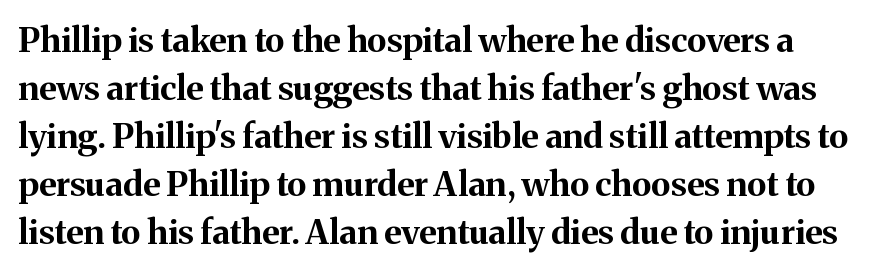
Q: Is the text bold? A: Yes.
Q: Is the text italic (slanted)? A: No, it is upright.
Q: Is the typeface a serif or a sans-serif typeface? A: Serif.
Q: Is the text underlined? A: No.
Q: Is the spacing between letters normal or unusually wide? A: Normal.
Q: Is the spacing between lines tight, normal or loose? A: Normal.
Q: Width (condensed, normal, or wide)? A: Normal.
Q: Stroke contrast? A: Medium.
Q: x-height? A: Medium.
Q: Monospaced? A: No.
